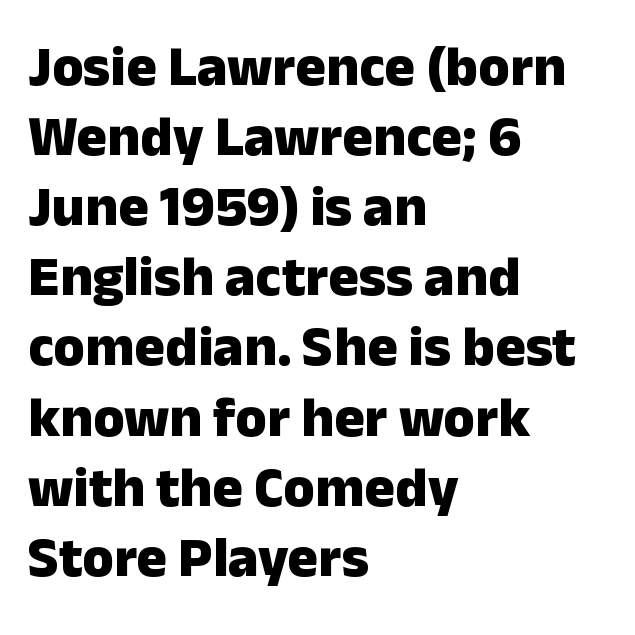
{"serif": "no", "italic": "no", "bold": "yes", "weight": "heavy", "width": "normal", "stroke_contrast": "low", "x_height": "medium", "monospaced": "no", "underline": "no", "align": "left", "line_spacing_ratio": 1.23, "letter_spacing": "normal", "letter_spacing_em": 0.0, "glyph_px": 57}
